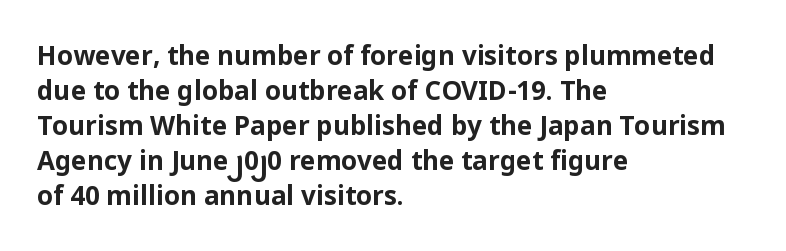
Q: Is the text bold? A: Yes.
Q: Is the text italic (slanted)? A: No, it is upright.
Q: Is the text underlined? A: No.
Q: How is the paragraph aligned? A: Left-aligned.
Q: Is the spacing between letters normal or unusually wide? A: Normal.
Q: Is the spacing between lines tight, normal or loose? A: Normal.
